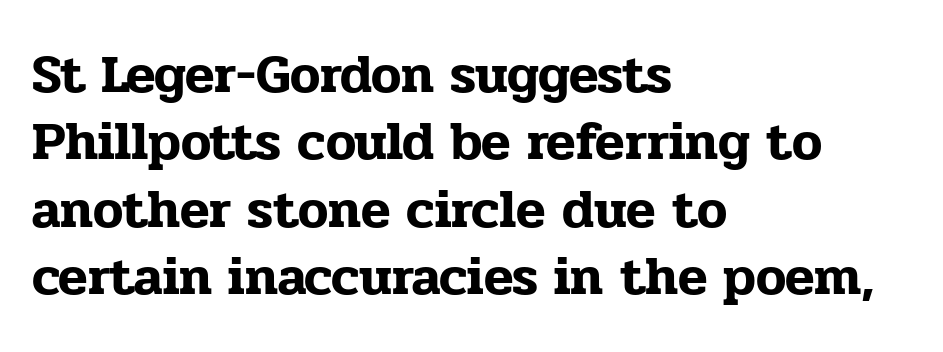
You can tell from the footed stems that serif type was used. These lines were composed using upright roman letters. Teacher's note: observe the even left margin — that is flush-left alignment. Unmarked baselines from the first word to the last. Nothing unusual about the tracking: characters are spaced as the font intends.
